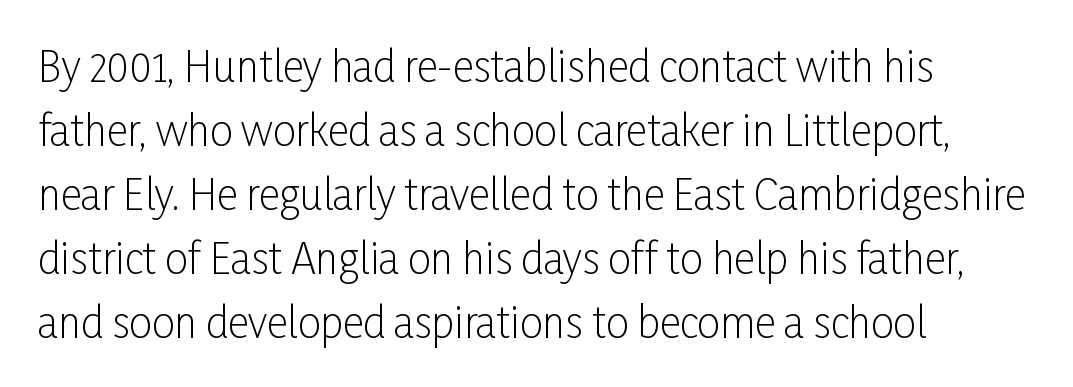
A classic flush-left, rag-right setting is used for this passage. The type family on display is of the sans-serif kind. Proportional: the letters do not fall into vertical columns. The specimen reads as upright at a glance. Type without underlining.
